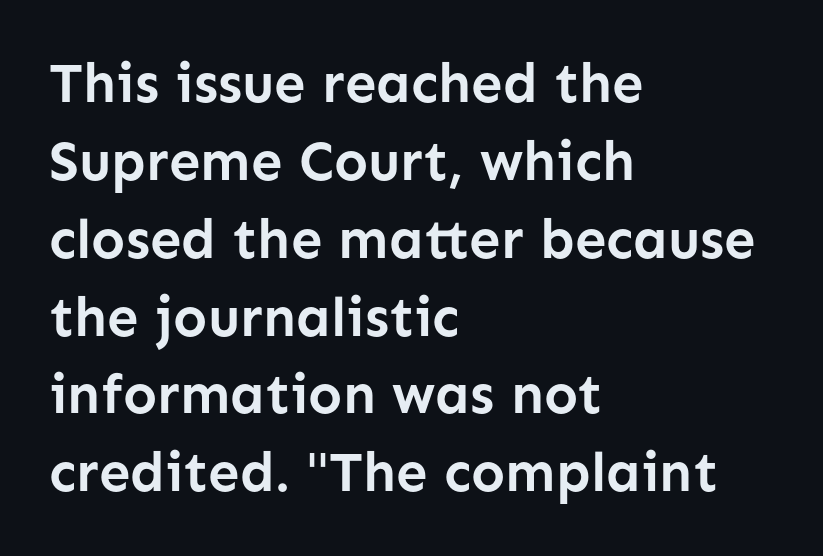
Q: Is the text bold? A: Yes.
Q: Is the text italic (slanted)? A: No, it is upright.
Q: Is the typeface a serif or a sans-serif typeface? A: Sans-serif.
Q: Is the text underlined? A: No.
Q: How is the paragraph aligned? A: Left-aligned.
Q: Is the spacing between letters normal or unusually wide? A: Normal.
Q: Is the spacing between lines tight, normal or loose? A: Normal.
Q: Width (condensed, normal, or wide)? A: Normal.
Q: Stroke contrast? A: Low.
Q: x-height? A: Medium.
Q: Monospaced? A: No.
